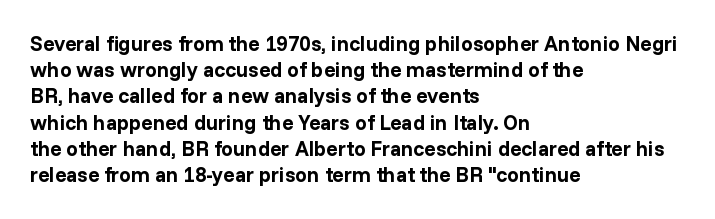
Does the weight exceed regular? Yes, all the way to bold. A typesetter would mark this as roman, not italic. The glyphs are unaccompanied by any horizontal stroke below them. Interline gaps are of average width in this sample. The horizontal fit of the characters is conventional and even.
